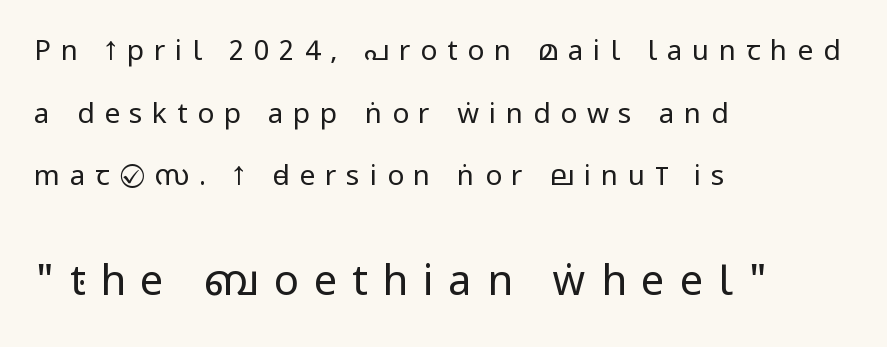
This sample has the flowing, uneven cadence of proportional lettering. Which margin do the lines hug? The left one — the right edge is uneven. A bare baseline throughout the passage. The typography opts for an upright posture over an oblique one. Compared with a typical body face, this is equally light or lighter still. In terms of letterspacing, this is a distinctly airy, spread setting.
